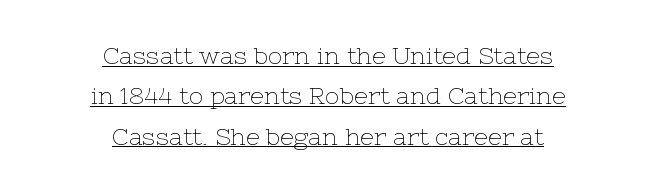
Q: Is the text bold? A: No.
Q: Is the text italic (slanted)? A: No, it is upright.
Q: Is the text underlined? A: Yes.
Q: How is the paragraph aligned? A: Centered.
Q: Is the spacing between letters normal or unusually wide? A: Normal.
Q: Is the spacing between lines tight, normal or loose? A: Normal.
